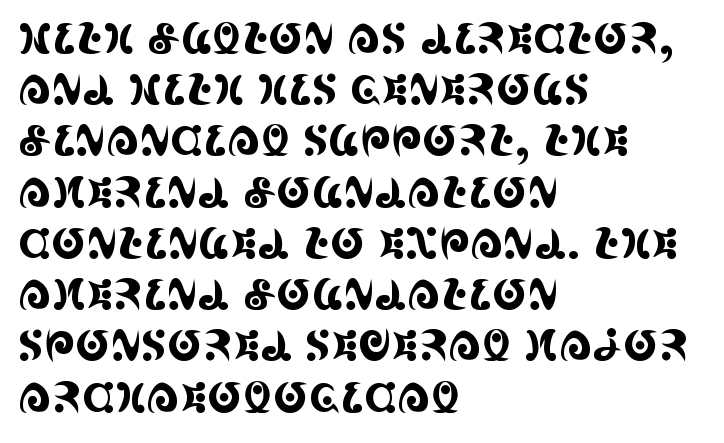
{"serif": "yes", "italic": "no", "width": "condensed", "x_height": "large", "monospaced": "no", "underline": "no", "align": "left", "line_spacing_ratio": 1.22, "letter_spacing": "normal", "letter_spacing_em": 0.0, "glyph_px": 42}
